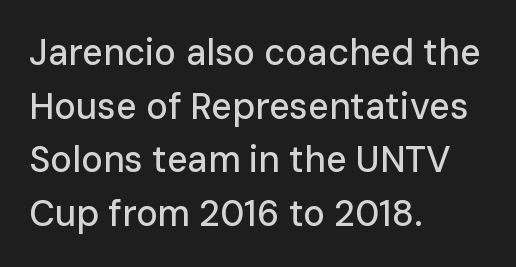
{"serif": "no", "italic": "no", "width": "normal", "stroke_contrast": "low", "x_height": "medium", "monospaced": "no", "underline": "no", "align": "left", "line_spacing": "normal", "line_spacing_ratio": 1.49, "letter_spacing": "normal", "letter_spacing_em": 0.0, "glyph_px": 36}
